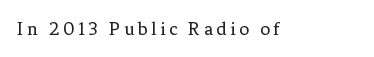
The image shows 20 px text type, upright; set not underlined.
